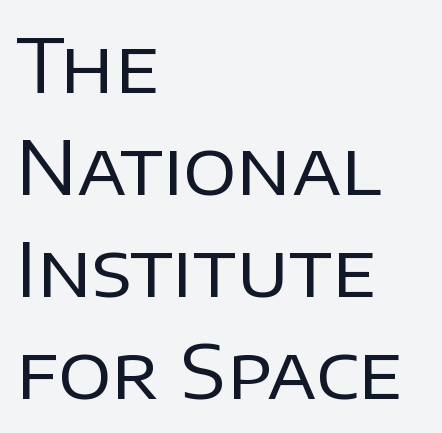
Q: Is the text bold? A: No.
Q: Is the text italic (slanted)? A: No, it is upright.
Q: Is the typeface a serif or a sans-serif typeface? A: Sans-serif.
Q: Is the text underlined? A: No.
Q: How is the paragraph aligned? A: Left-aligned.
Q: Is the spacing between letters normal or unusually wide? A: Normal.
Q: Is the spacing between lines tight, normal or loose? A: Normal.
Q: Width (condensed, normal, or wide)? A: Normal.
Q: Stroke contrast? A: Low.
Q: x-height? A: Large.
Q: Monospaced? A: No.
